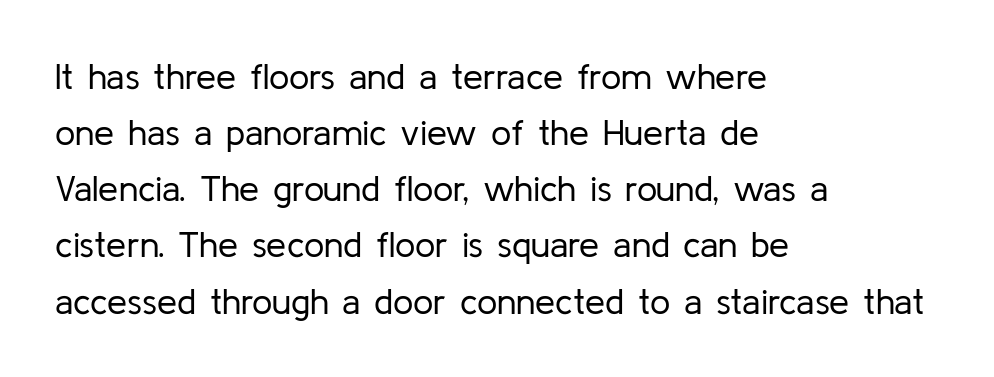
Q: Is the text bold? A: No.
Q: Is the text italic (slanted)? A: No, it is upright.
Q: Is the typeface a serif or a sans-serif typeface? A: Sans-serif.
Q: Is the text underlined? A: No.
Q: How is the paragraph aligned? A: Left-aligned.
Q: Is the spacing between letters normal or unusually wide? A: Normal.
Q: Is the spacing between lines tight, normal or loose? A: Normal.
Q: Width (condensed, normal, or wide)? A: Normal.
Q: Stroke contrast? A: Low.
Q: x-height? A: Medium.
Q: Monospaced? A: No.
